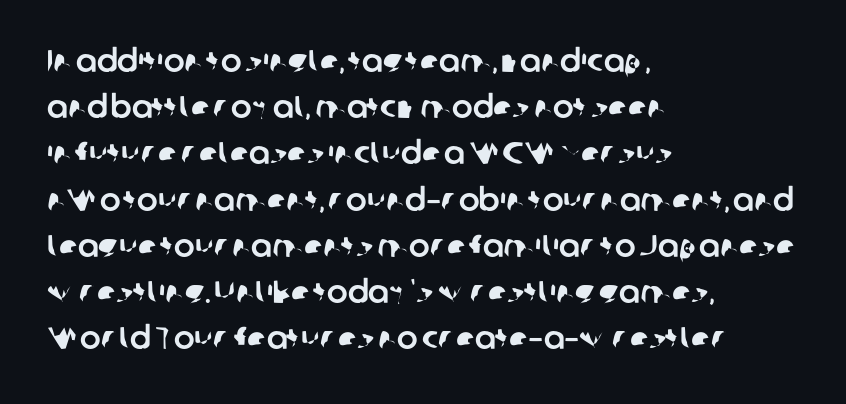
Default kerning and tracking; the words read as compact shapes. The rendering anchors every line to the left-hand side. The foot of each line stays bare and open. The typeface chosen for these lines omits serifs. If you measured baseline to baseline, you'd find a middling distance.
